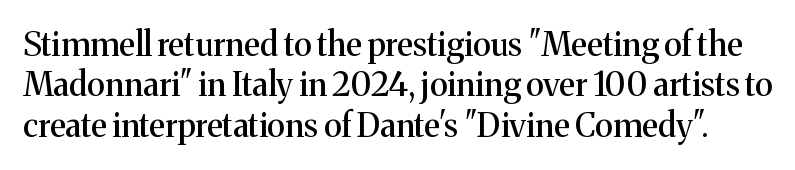
Q: Is the text italic (slanted)? A: No, it is upright.
Q: Is the typeface a serif or a sans-serif typeface? A: Serif.
Q: Is the text underlined? A: No.
Q: Is the spacing between letters normal or unusually wide? A: Normal.
Q: Width (condensed, normal, or wide)? A: Normal.
Q: Stroke contrast? A: Medium.
Q: x-height? A: Medium.
Q: Monospaced? A: No.
